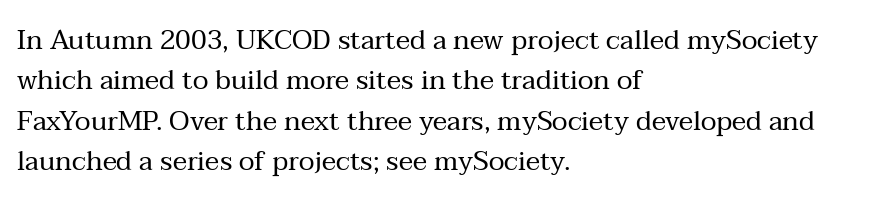
The passage shown stacks its lines at a standard gap. Students, note that the glyphs here touch the page at normal intervals. This reads as an unemphasized weight, regular at the heaviest. Typeset ragged right — the left edge is the straight one. No italicization has been applied; the sample stays upright.
